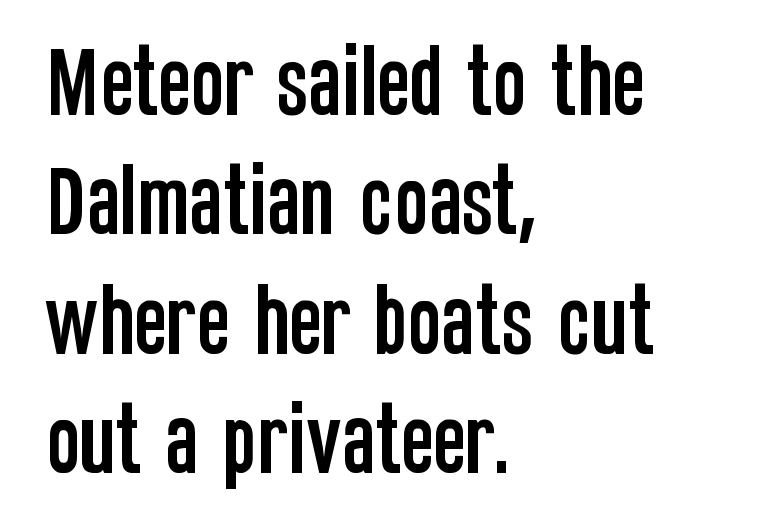
The passage shown stacks its lines at a standard gap. The passage shown is typeset with a sans-serif family. Spacing verdict: proportional, widths tailored to each character. In terms of letterspacing, this is plain default setting. Italic: no, the glyphs are upright roman. Every row of glyphs begins at an identical x-position on the left.
